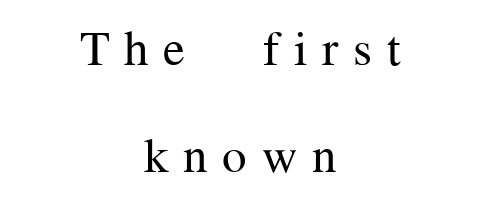
The image shows 49 px regular-weight serif type, upright; set centered, loose line spacing (2.18x), unusually wide letter spacing (+0.3 em), not underlined; medium stroke contrast and a medium x-height.
